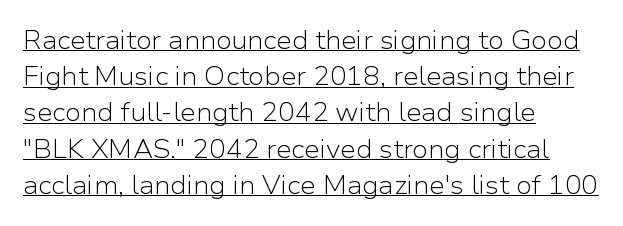
{"italic": "no", "bold": "no", "underline": "yes", "align": "left", "line_spacing": "normal", "line_spacing_ratio": 1.45, "letter_spacing": "normal", "letter_spacing_em": 0.0, "glyph_px": 25}
